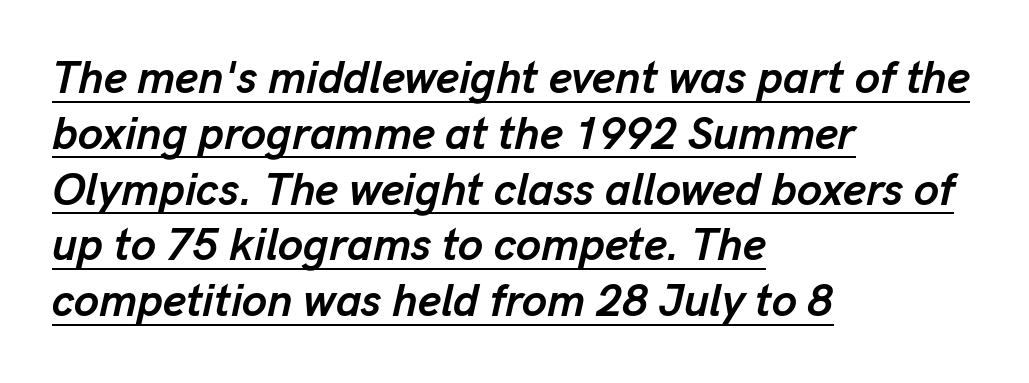
{"italic": "yes", "lean": "right", "slant_degrees": 13, "bold": "yes", "weight": "semibold", "width": "normal", "stroke_contrast": "low", "x_height": "medium", "monospaced": "no", "underline": "yes", "align": "left", "line_spacing_ratio": 1.24, "letter_spacing": "normal", "letter_spacing_em": 0.0, "glyph_px": 45}
